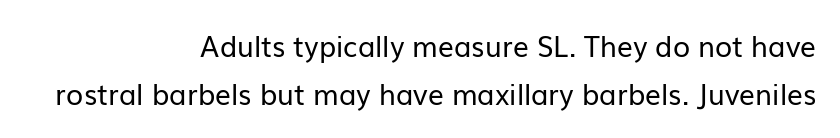
Q: Is the text bold? A: No.
Q: Is the text italic (slanted)? A: No, it is upright.
Q: Is the typeface a serif or a sans-serif typeface? A: Sans-serif.
Q: Is the text underlined? A: No.
Q: How is the paragraph aligned? A: Right-aligned.
Q: Is the spacing between letters normal or unusually wide? A: Normal.
Q: Width (condensed, normal, or wide)? A: Normal.
Q: Stroke contrast? A: Low.
Q: x-height? A: Medium.
Q: Monospaced? A: No.
